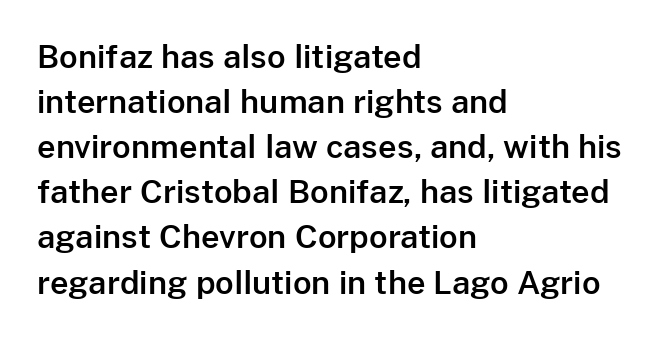
The image shows 32 px sans-serif type, upright; set left-aligned, normal line spacing (1.41x), normal letter spacing, not underlined; low stroke contrast and a medium x-height.
